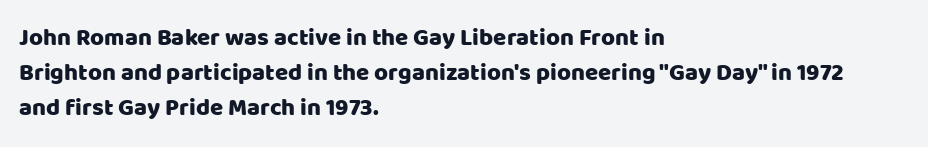
Q: Is the text italic (slanted)? A: No, it is upright.
Q: Is the text underlined? A: No.
Q: How is the paragraph aligned? A: Left-aligned.
Q: Is the spacing between letters normal or unusually wide? A: Normal.
Q: Is the spacing between lines tight, normal or loose? A: Normal.
